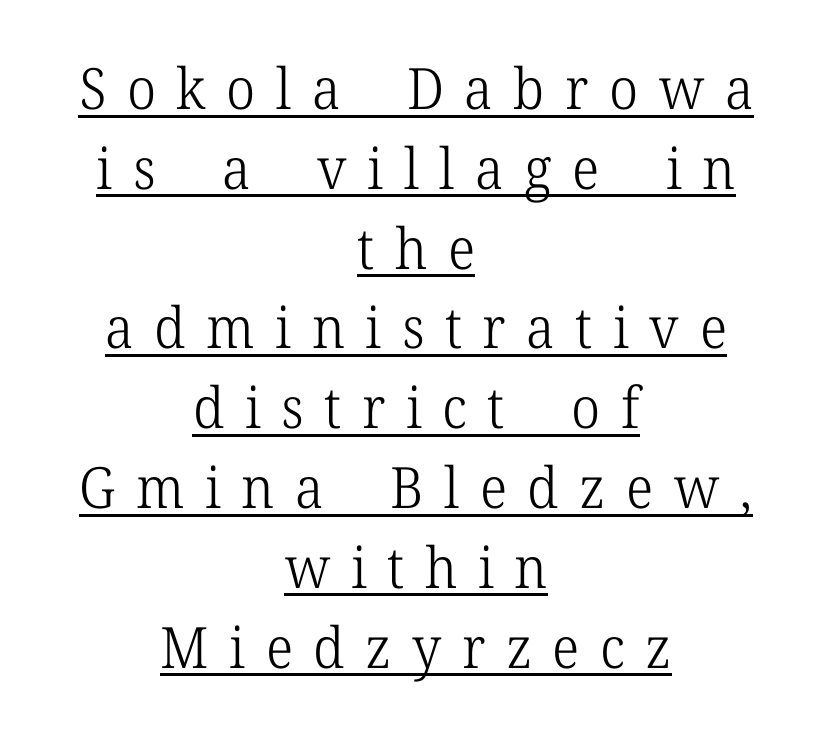
The image shows 57 px light serif type, upright; set centered, normal line spacing (1.4x), unusually wide letter spacing (+0.36 em), underlined; low stroke contrast and a medium x-height.
